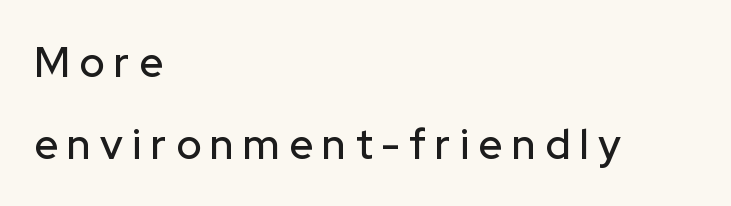
{"serif": "no", "italic": "no", "width": "normal", "stroke_contrast": "low", "x_height": "medium", "monospaced": "no", "underline": "no", "align": "left", "line_spacing": "loose", "line_spacing_ratio": 1.95, "letter_spacing": "wide", "letter_spacing_em": 0.22, "glyph_px": 42}
